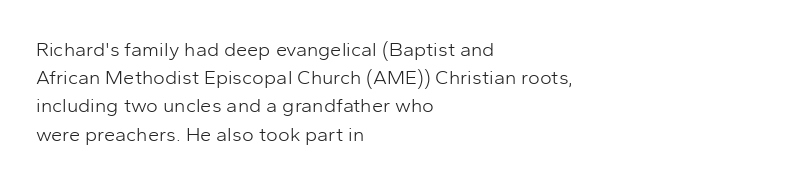
The image shows 20 px text type, upright; set left-aligned, normal line spacing (1.41x), normal letter spacing, not underlined.
